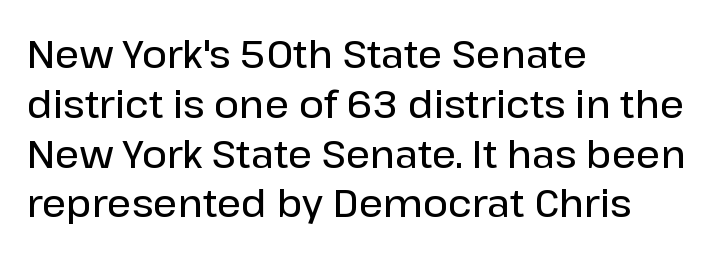
{"serif": "no", "italic": "no", "bold": "semi", "weight": "semibold", "width": "normal", "stroke_contrast": "low", "x_height": "medium", "monospaced": "no", "underline": "no", "align": "left", "line_spacing": "normal", "line_spacing_ratio": 1.31, "letter_spacing": "normal", "letter_spacing_em": 0.0, "glyph_px": 38}
